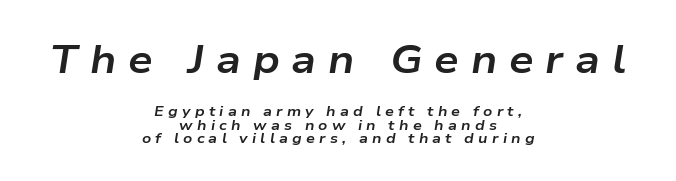
The image shows 39 px bold, wide type, italic (leaning right); set centered, tight line spacing (0.95x), unusually wide letter spacing (+0.3 em), not underlined; the first (top) block is 2.79x larger; low stroke contrast and a medium x-height.
